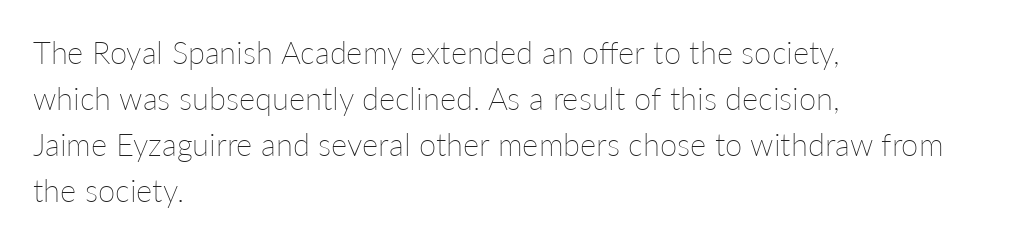
The lines sit at an ordinary, default distance from one another. The passage shown is typed in a proportional face where columns would drift. The type is set solid horizontally, with unmodified tracking. Notice how the passage keeps a crisp vertical edge on the left only. No chunkiness to these letters — they're not bold.
